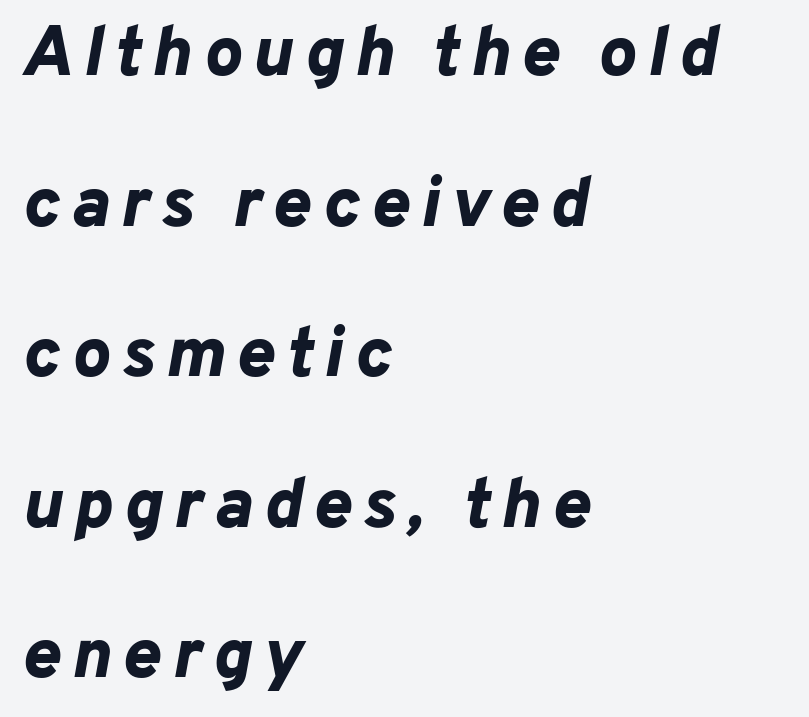
Q: Is the text bold? A: Yes.
Q: Is the text italic (slanted)? A: Yes, it leans right by about 10 degrees.
Q: Is the text underlined? A: No.
Q: How is the paragraph aligned? A: Left-aligned.
Q: Is the spacing between lines tight, normal or loose? A: Loose.
Q: Width (condensed, normal, or wide)? A: Normal.
Q: Stroke contrast? A: Low.
Q: x-height? A: Medium.
Q: Monospaced? A: No.
